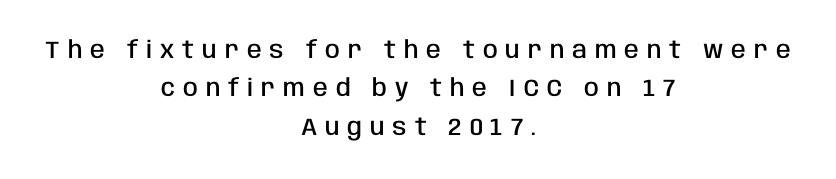
The image shows 24 px text type, upright; set centered, normal line spacing (1.6x), unusually wide letter spacing (+0.33 em), not underlined.
